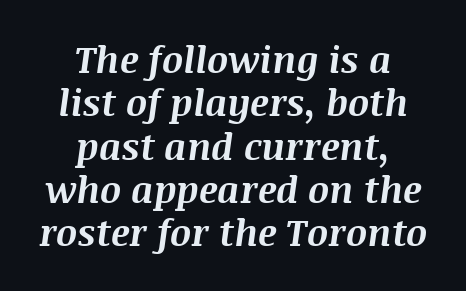
{"italic": "yes", "lean": "right", "slant_degrees": 8, "bold": "yes", "weight": "bold", "width": "normal", "stroke_contrast": "medium", "x_height": "large", "monospaced": "no", "underline": "no", "align": "center", "line_spacing_ratio": 1.17, "letter_spacing": "normal", "letter_spacing_em": 0.0, "glyph_px": 37}
